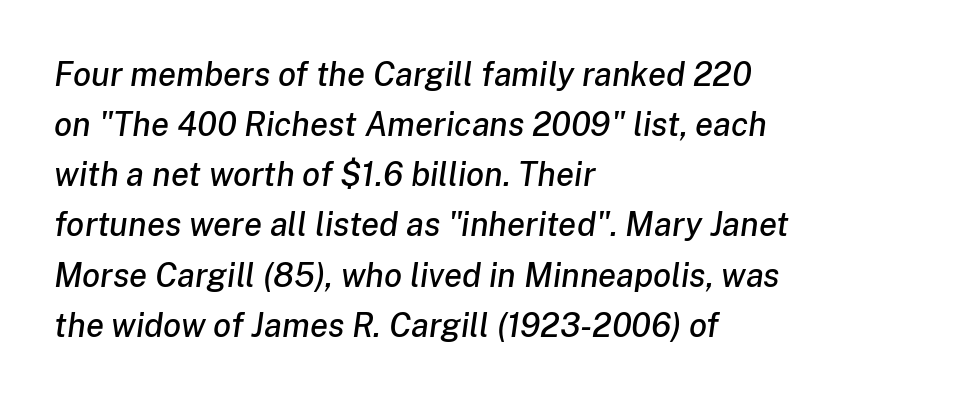
{"italic": "yes", "lean": "right", "slant_degrees": 8, "width": "normal", "stroke_contrast": "low", "x_height": "medium", "monospaced": "no", "underline": "no", "align": "left", "line_spacing": "normal", "line_spacing_ratio": 1.52, "letter_spacing": "normal", "letter_spacing_em": 0.0, "glyph_px": 33}
